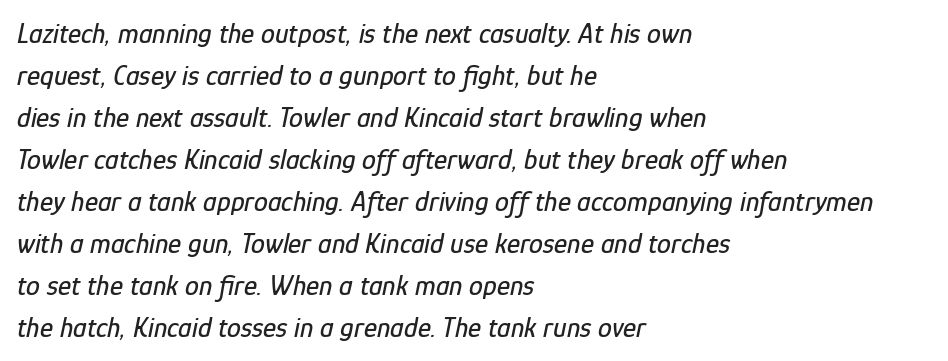
Q: Is the text italic (slanted)? A: Yes, it leans right by about 12 degrees.
Q: Is the text underlined? A: No.
Q: How is the paragraph aligned? A: Left-aligned.
Q: Is the spacing between letters normal or unusually wide? A: Normal.
Q: Is the spacing between lines tight, normal or loose? A: Normal.
Q: Width (condensed, normal, or wide)? A: Condensed.
Q: Stroke contrast? A: Low.
Q: x-height? A: Medium.
Q: Monospaced? A: No.
